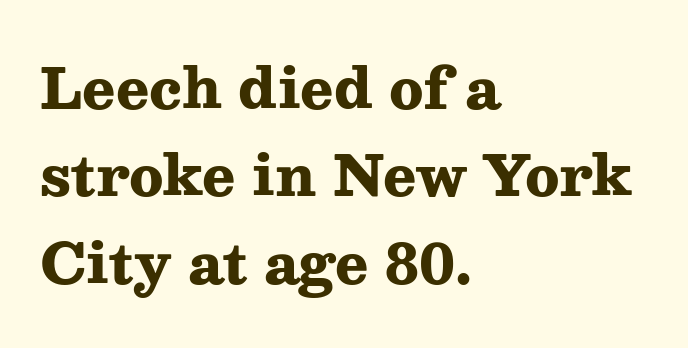
Do the characters align in a grid? No, the font is proportional. Each new line begins a customary step beneath the previous one. Does extra space separate the letters? No, they use regular spacing. Are there feet on the stems? There are — it's a serif. The characters look thick and weighty, a clear bold.
